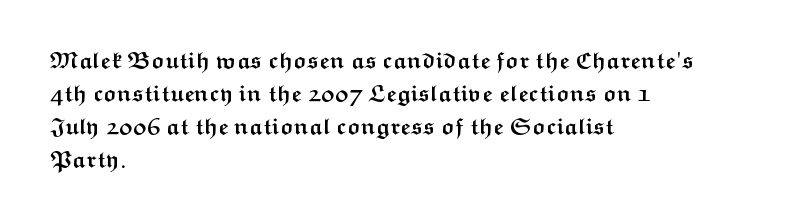
The gaps between neighbouring characters are ordinary and unremarkable. A dark, heavy texture on the line: the type is bold. Leftover space on each line is placed entirely after the last word. Reading down the column, the eye jumps a familiar distance to each next line. This is the regular roman posture of the typeface.
